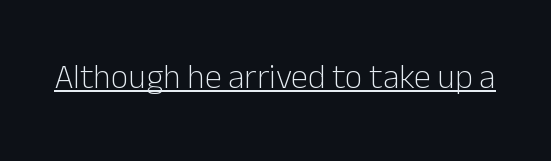
{"serif": "no", "italic": "no", "bold": "no", "weight": "light", "width": "normal", "stroke_contrast": "low", "x_height": "medium", "monospaced": "no", "underline": "yes", "letter_spacing": "normal", "letter_spacing_em": 0.0, "glyph_px": 34}
